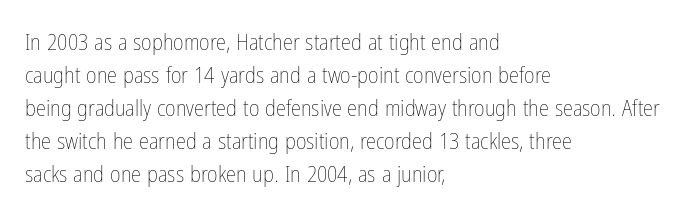
The image shows 23 px text type, upright; set left-aligned, normal line spacing (1.44x), normal letter spacing, not underlined.
